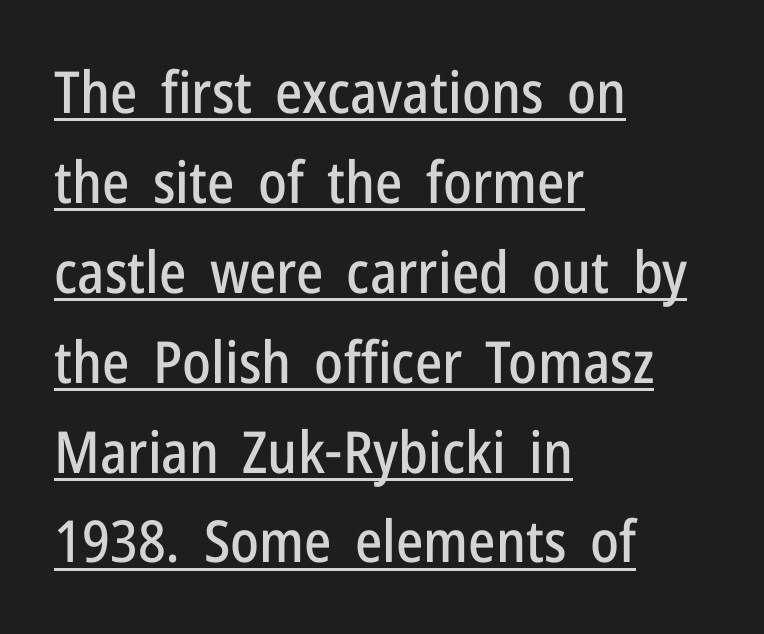
Q: Is the text italic (slanted)? A: No, it is upright.
Q: Is the typeface a serif or a sans-serif typeface? A: Sans-serif.
Q: Is the text underlined? A: Yes.
Q: How is the paragraph aligned? A: Left-aligned.
Q: Is the spacing between letters normal or unusually wide? A: Normal.
Q: Is the spacing between lines tight, normal or loose? A: Normal.
Q: Width (condensed, normal, or wide)? A: Condensed.
Q: Stroke contrast? A: Low.
Q: x-height? A: Medium.
Q: Monospaced? A: No.
